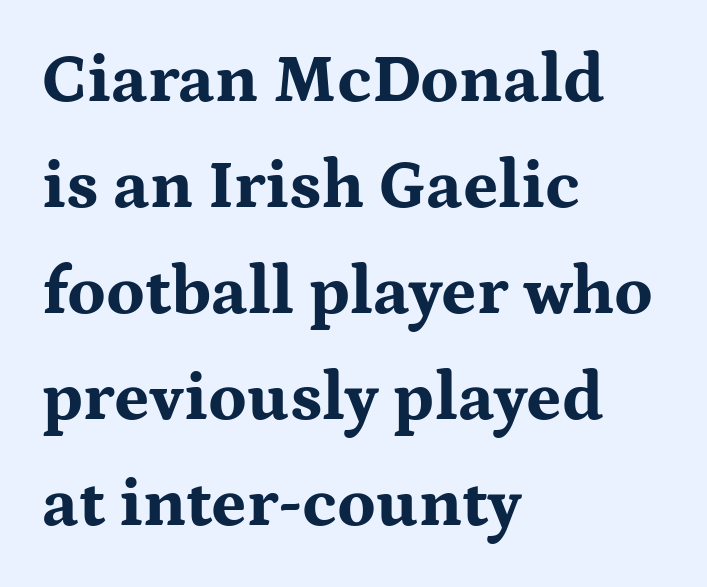
{"serif": "yes", "italic": "no", "bold": "yes", "weight": "bold", "width": "wide", "stroke_contrast": "medium", "x_height": "medium", "monospaced": "no", "underline": "no", "align": "left", "line_spacing": "normal", "line_spacing_ratio": 1.56, "letter_spacing": "normal", "letter_spacing_em": 0.0, "glyph_px": 68}
